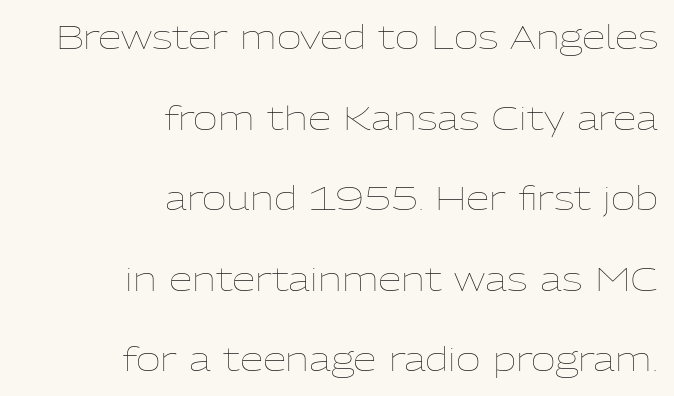
Q: Is the text bold? A: No.
Q: Is the text italic (slanted)? A: No, it is upright.
Q: Is the text underlined? A: No.
Q: How is the paragraph aligned? A: Right-aligned.
Q: Is the spacing between letters normal or unusually wide? A: Normal.
Q: Is the spacing between lines tight, normal or loose? A: Loose.
Q: Width (condensed, normal, or wide)? A: Normal.
Q: Stroke contrast? A: Low.
Q: x-height? A: Medium.
Q: Monospaced? A: No.
